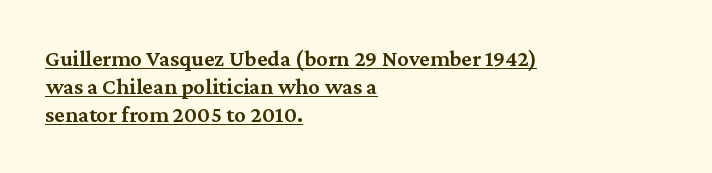
Compared with a centered layout, this one pins lines to the left instead. Nothing unusual about the tracking: characters are spaced as the font intends. The face used here is a semibold: visibly heavier than regular, lighter than bold. Posture: vertical. This rendering features underlined lettering.
